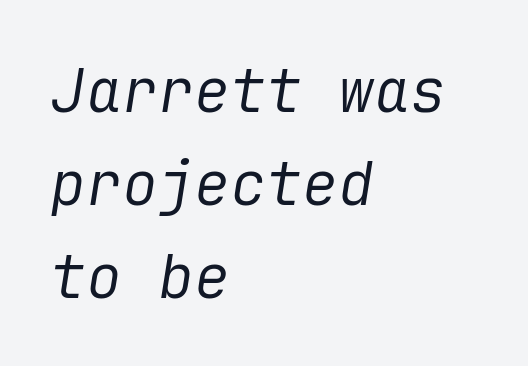
Q: Is the text bold? A: No.
Q: Is the text italic (slanted)? A: Yes, it leans right by about 9 degrees.
Q: Is the text underlined? A: No.
Q: How is the paragraph aligned? A: Left-aligned.
Q: Is the spacing between letters normal or unusually wide? A: Normal.
Q: Is the spacing between lines tight, normal or loose? A: Normal.
Q: Width (condensed, normal, or wide)? A: Normal.
Q: Stroke contrast? A: Low.
Q: x-height? A: Medium.
